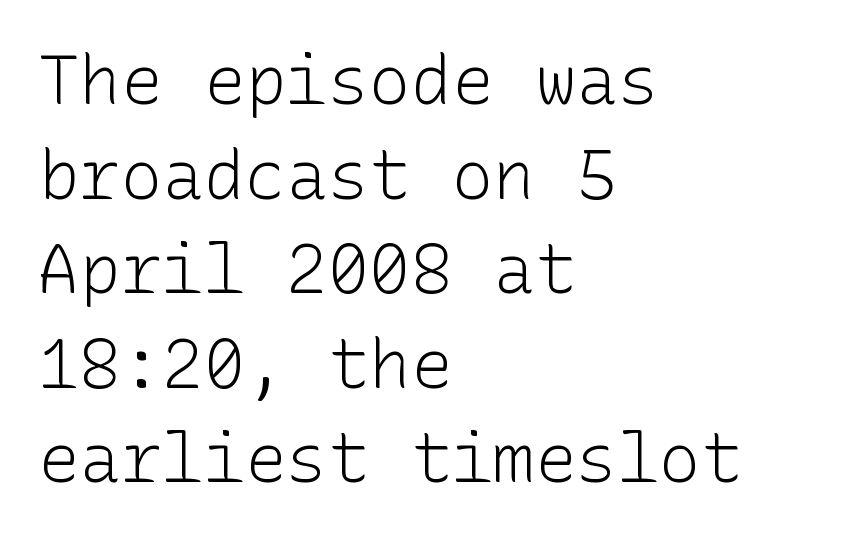
A classic flush-left, rag-right setting is used for this passage. Every stem runs plumb, perpendicular to the baseline. The letterforms sit at book weight or below. The typeface chosen for these lines omits serifs.
